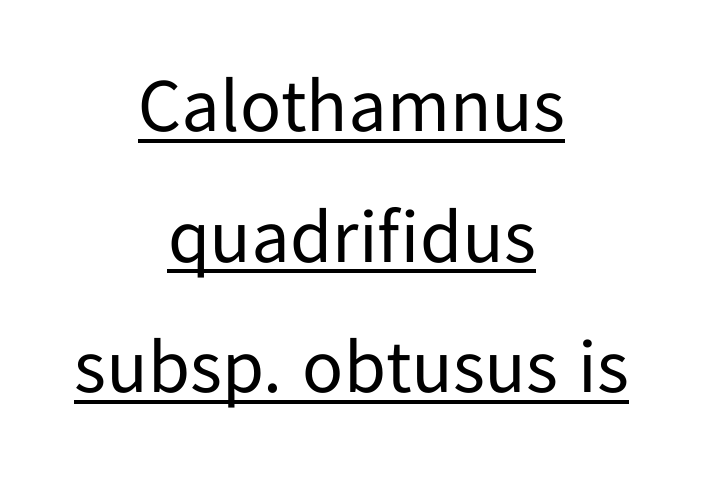
The image shows 76 px regular-weight sans-serif type, upright; set centered, line spacing 1.72x, normal letter spacing, underlined; low stroke contrast and a medium x-height.
